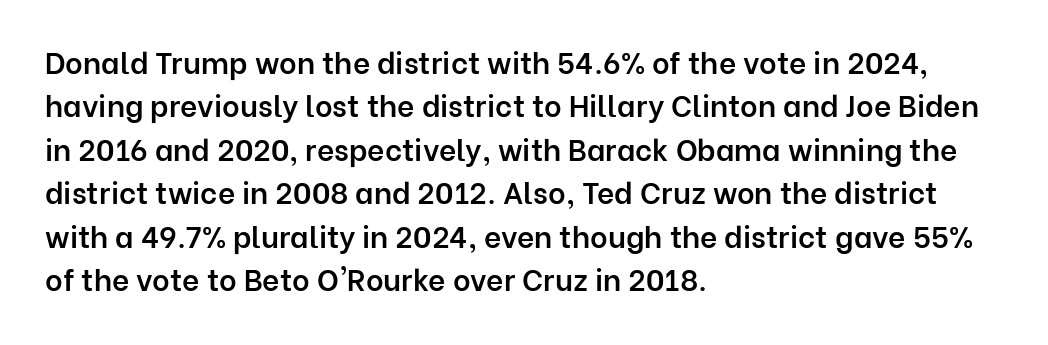
Words float on clear page, feet unadorned. The ragged edge is on the right, which tells us the setting is flush left. The glyphs have the mass of a demibold cut, below bold. The space between consecutive lines is moderate. You could not count columns in this text — the font is proportionally spaced. A sans-serif font was chosen for this passage.
